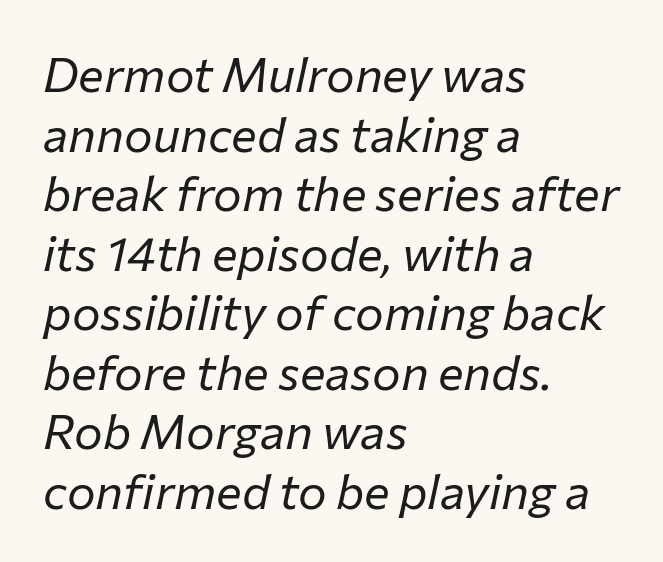
The image shows 48 px regular-weight type, italic (leaning right); set left-aligned, line spacing 1.24x, normal letter spacing, not underlined; low stroke contrast and a medium x-height.
